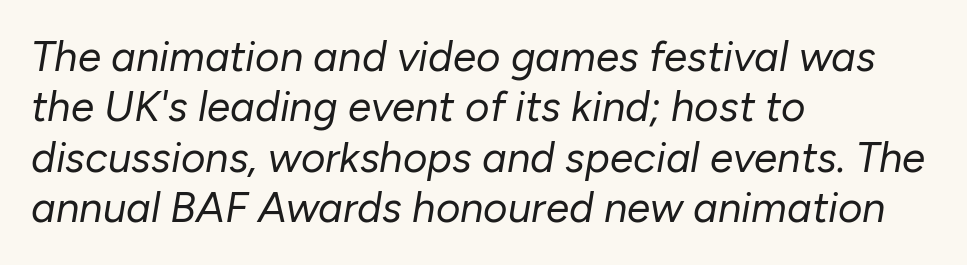
Q: Is the text bold? A: No.
Q: Is the text italic (slanted)? A: Yes, it leans right by about 10 degrees.
Q: Is the text underlined? A: No.
Q: How is the paragraph aligned? A: Left-aligned.
Q: Is the spacing between letters normal or unusually wide? A: Normal.
Q: Width (condensed, normal, or wide)? A: Normal.
Q: Stroke contrast? A: Low.
Q: x-height? A: Medium.
Q: Monospaced? A: No.
